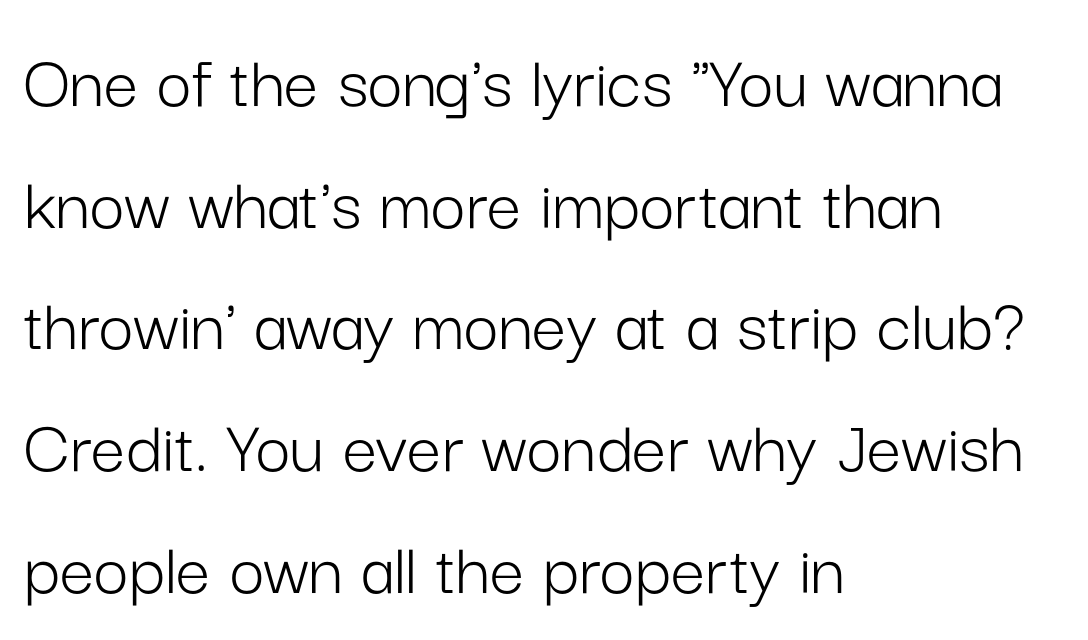
Q: Is the text bold? A: No.
Q: Is the text italic (slanted)? A: No, it is upright.
Q: Is the typeface a serif or a sans-serif typeface? A: Sans-serif.
Q: Is the text underlined? A: No.
Q: How is the paragraph aligned? A: Left-aligned.
Q: Is the spacing between letters normal or unusually wide? A: Normal.
Q: Is the spacing between lines tight, normal or loose? A: Normal.
Q: Width (condensed, normal, or wide)? A: Normal.
Q: Stroke contrast? A: Low.
Q: x-height? A: Medium.
Q: Monospaced? A: No.
